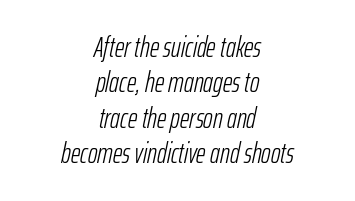
{"italic": "yes", "lean": "right", "slant_degrees": 12, "bold": "no", "weight": "light", "width": "condensed", "stroke_contrast": "low", "x_height": "medium", "monospaced": "no", "underline": "no", "align": "center", "line_spacing_ratio": 1.22, "letter_spacing": "normal", "letter_spacing_em": 0.0, "glyph_px": 29}
